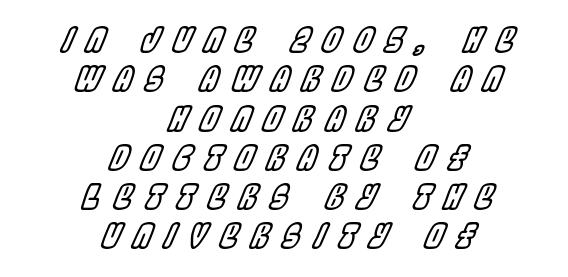
{"italic": "yes", "lean": "right", "slant_degrees": 22, "width": "condensed", "x_height": "large", "monospaced": "no", "underline": "no", "align": "center", "line_spacing_ratio": 1.19, "letter_spacing": "wide", "letter_spacing_em": 0.39, "glyph_px": 33}
